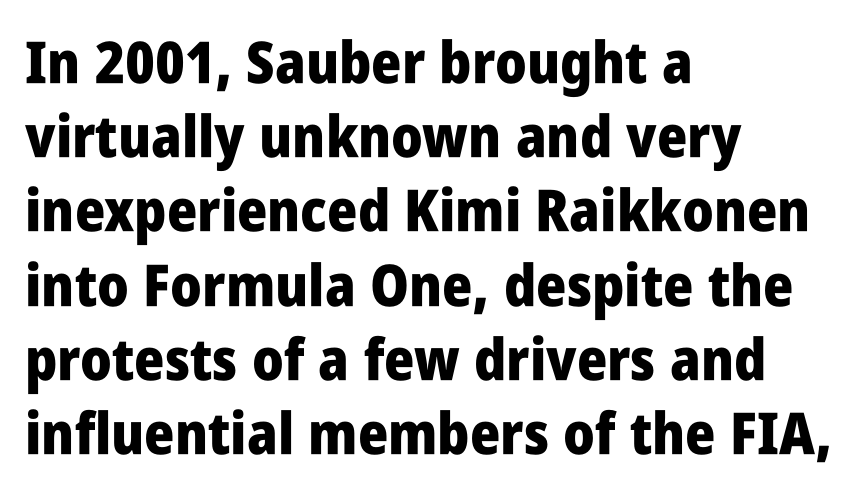
Q: Is the text bold? A: Yes.
Q: Is the text italic (slanted)? A: No, it is upright.
Q: Is the typeface a serif or a sans-serif typeface? A: Sans-serif.
Q: Is the text underlined? A: No.
Q: How is the paragraph aligned? A: Left-aligned.
Q: Is the spacing between letters normal or unusually wide? A: Normal.
Q: Is the spacing between lines tight, normal or loose? A: Normal.
Q: Width (condensed, normal, or wide)? A: Condensed.
Q: Stroke contrast? A: Low.
Q: x-height? A: Large.
Q: Monospaced? A: No.
